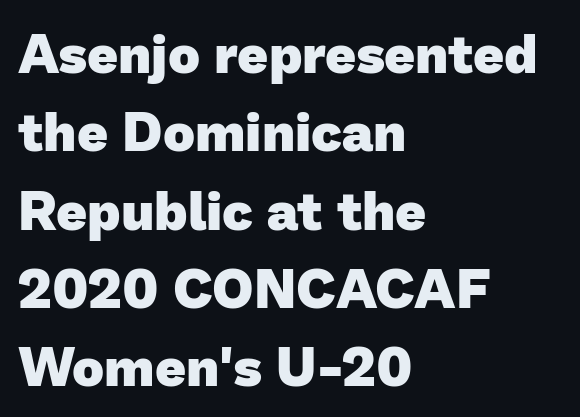
{"serif": "no", "bold": "yes", "weight": "heavy", "width": "normal", "stroke_contrast": "low", "x_height": "medium", "monospaced": "no", "underline": "no", "align": "left", "line_spacing": "normal", "line_spacing_ratio": 1.45, "letter_spacing": "normal", "letter_spacing_em": 0.0, "glyph_px": 54}
